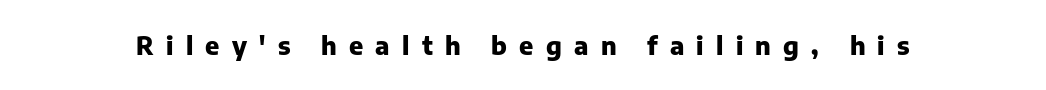
{"italic": "no", "bold": "yes", "underline": "no", "letter_spacing": "wide", "letter_spacing_em": 0.49, "glyph_px": 25}
